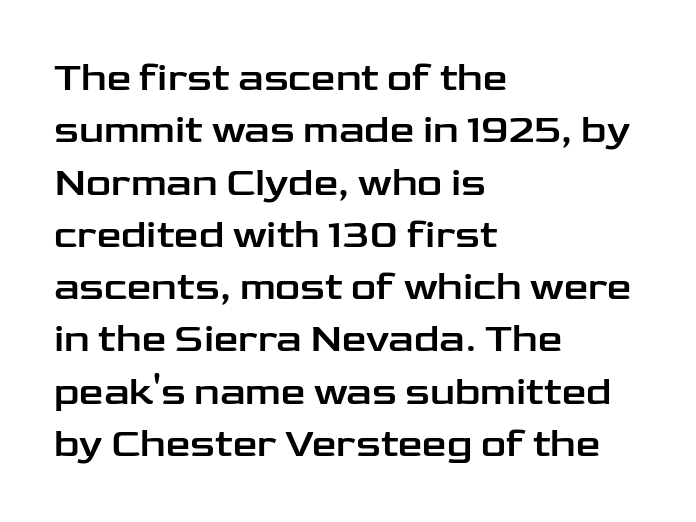
Q: Is the text italic (slanted)? A: No, it is upright.
Q: Is the typeface a serif or a sans-serif typeface? A: Sans-serif.
Q: Is the text underlined? A: No.
Q: How is the paragraph aligned? A: Left-aligned.
Q: Is the spacing between letters normal or unusually wide? A: Normal.
Q: Is the spacing between lines tight, normal or loose? A: Normal.
Q: Width (condensed, normal, or wide)? A: Wide.
Q: Stroke contrast? A: Low.
Q: x-height? A: Medium.
Q: Monospaced? A: No.
